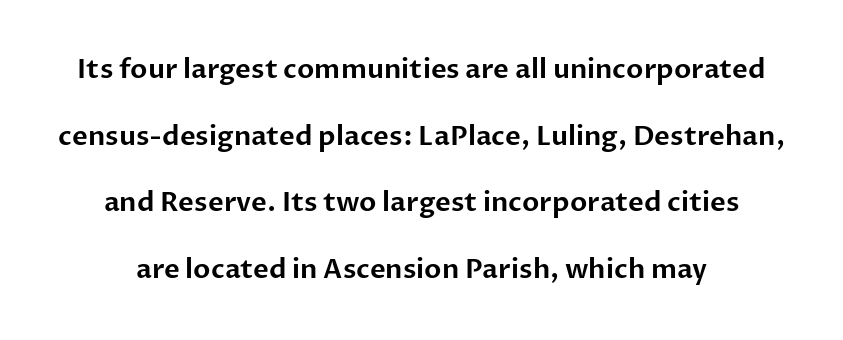
The image shows 27 px text type, upright; set loose line spacing (2.47x), normal letter spacing, not underlined.
